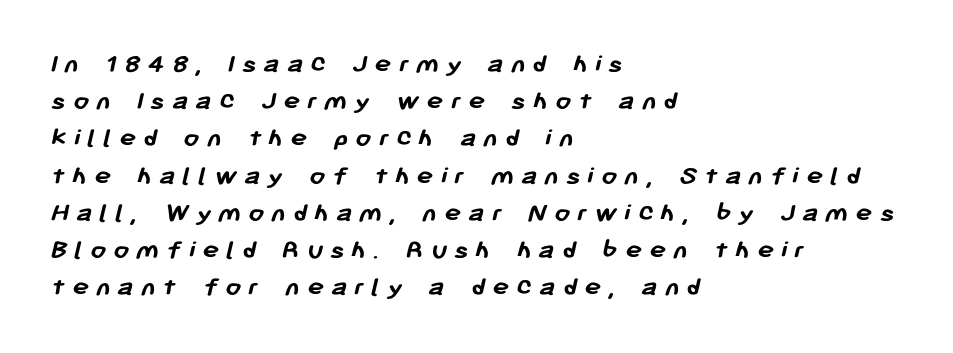
The image shows 28 px semibold sans-serif type; set left-aligned, normal line spacing (1.33x), unusually wide letter spacing (+0.25 em), not underlined; low stroke contrast and a medium x-height.
